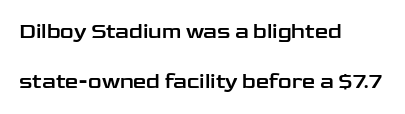
The image shows 21 px text type, upright; set left-aligned, loose line spacing (2.36x), normal letter spacing, not underlined.
